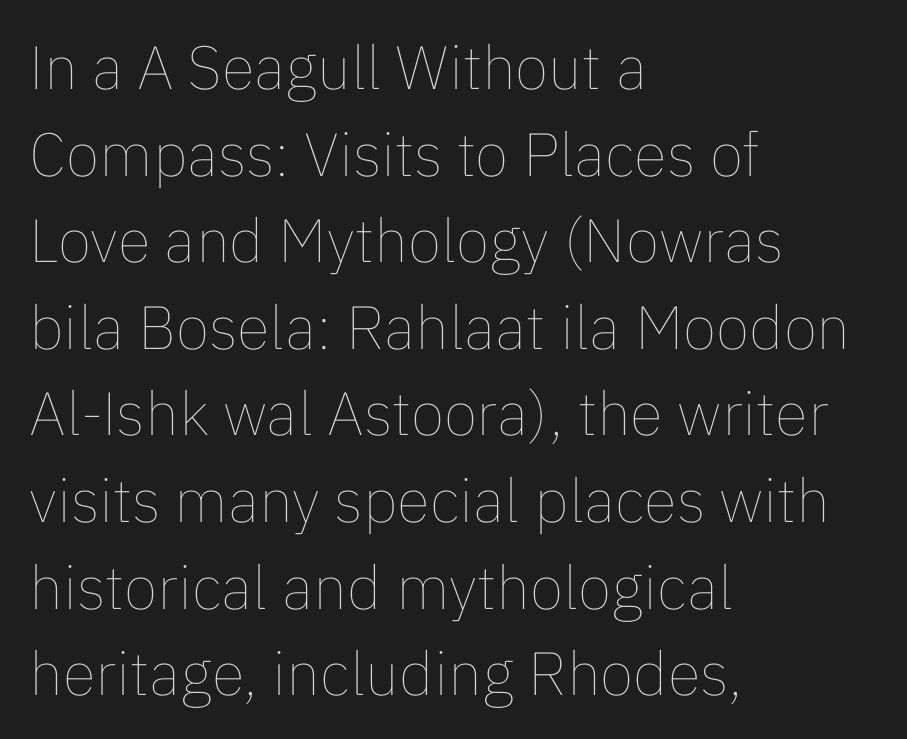
Q: Is the text bold? A: No.
Q: Is the text italic (slanted)? A: No, it is upright.
Q: Is the text underlined? A: No.
Q: How is the paragraph aligned? A: Left-aligned.
Q: Is the spacing between letters normal or unusually wide? A: Normal.
Q: Is the spacing between lines tight, normal or loose? A: Normal.
Q: Width (condensed, normal, or wide)? A: Normal.
Q: Stroke contrast? A: Low.
Q: x-height? A: Medium.
Q: Monospaced? A: No.
